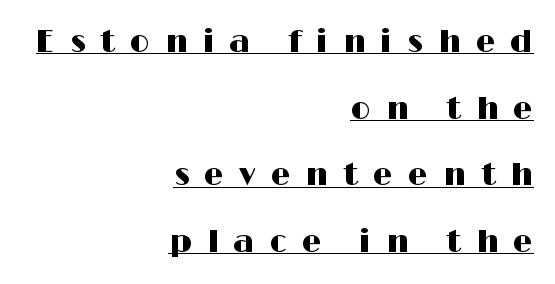
The image shows 31 px wide sans-serif type, upright; set right-aligned, loose line spacing (2.15x), unusually wide letter spacing (+0.49 em), underlined; high stroke contrast and a medium x-height.
